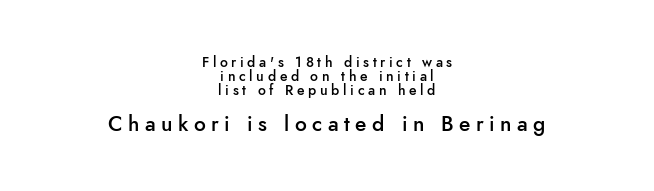
The image shows 21 px text type, upright; set centered, tight line spacing (1.0x), unusually wide letter spacing (+0.26 em), not underlined; the second (bottom) block is 1.5x larger.
